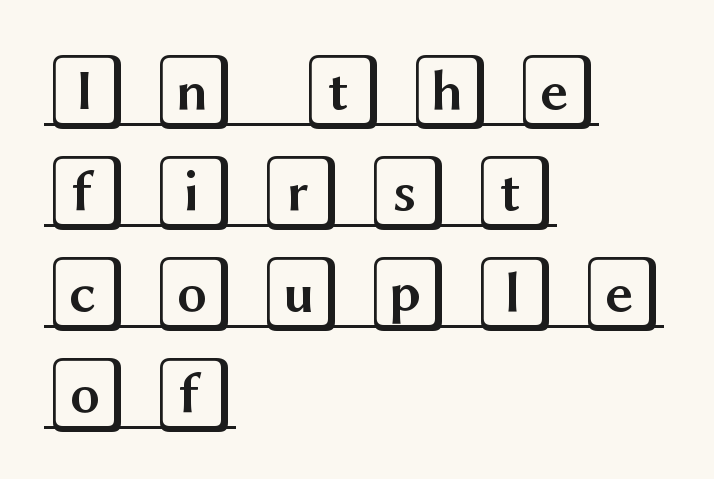
Each word looks stretched out because of the extra space between its letters. The rendering uses the underline text-decoration. These lines stack with their left ends in a neat column. Notice how descenders clear the ascenders below comfortably — that's standard leading.
